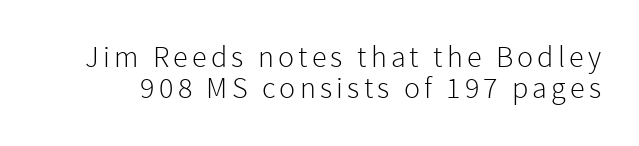
The image shows 30 px light sans-serif type, upright; set tight line spacing (1.02x), not underlined; low stroke contrast and a medium x-height.
